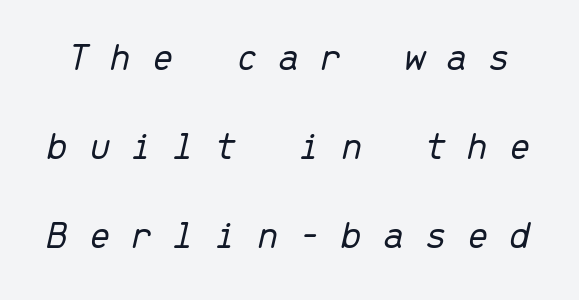
The image shows 40 px light type, italic (leaning right), monospaced; set loose line spacing (2.23x), unusually wide letter spacing (+0.49 em), not underlined; low stroke contrast and a medium x-height.
